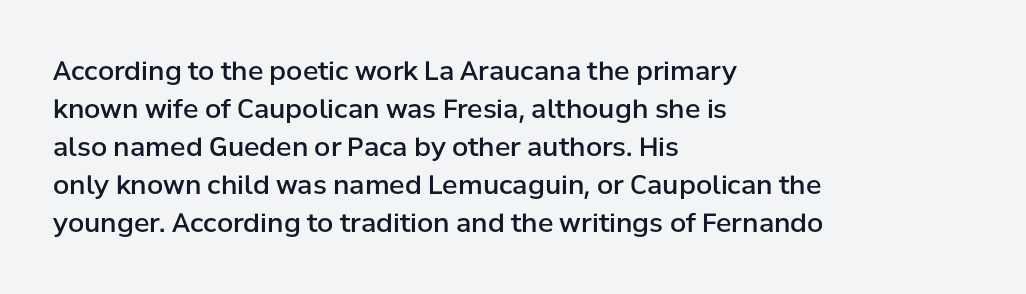
One glance says typical: line gaps are just what's usual. All the whitespace from short lines collects on the right. Stems and bowls a touch heavier than normal — semibold. Only glyphs here, with clear space below each row. Letter spacing: default.
